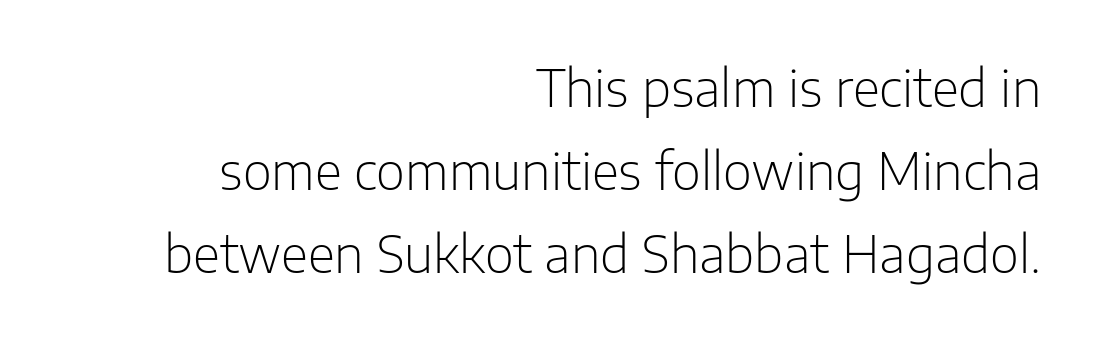
A typesetter would call this zero additional tracking. Quick note: interline space is typical. The strip under each line holds only bare page. Look at the bottom of the vertical strokes: they stop flat, with no serifs.
